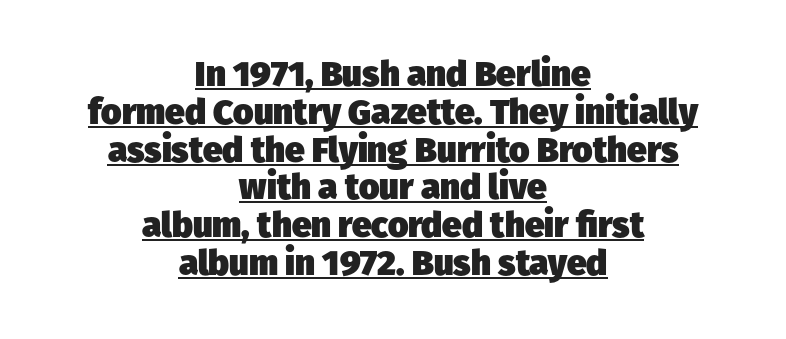
Q: Is the text bold? A: Yes.
Q: Is the typeface a serif or a sans-serif typeface? A: Sans-serif.
Q: Is the text underlined? A: Yes.
Q: How is the paragraph aligned? A: Centered.
Q: Is the spacing between letters normal or unusually wide? A: Normal.
Q: Is the spacing between lines tight, normal or loose? A: Tight.
Q: Width (condensed, normal, or wide)? A: Normal.
Q: Stroke contrast? A: Low.
Q: x-height? A: Medium.
Q: Monospaced? A: No.
